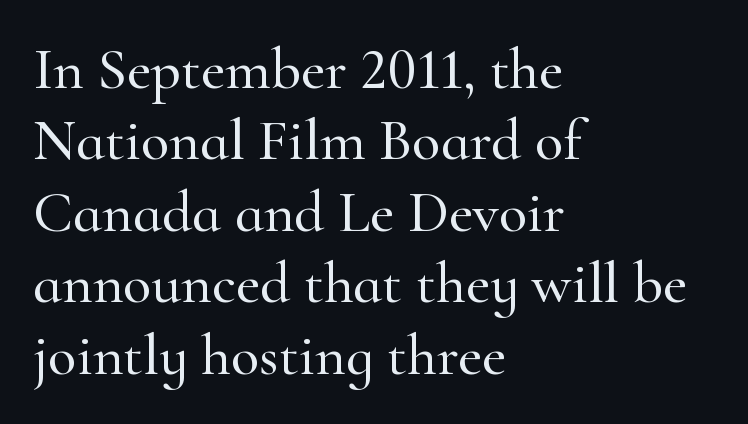
Q: Is the text italic (slanted)? A: No, it is upright.
Q: Is the typeface a serif or a sans-serif typeface? A: Serif.
Q: Is the text underlined? A: No.
Q: How is the paragraph aligned? A: Left-aligned.
Q: Is the spacing between letters normal or unusually wide? A: Normal.
Q: Width (condensed, normal, or wide)? A: Normal.
Q: Stroke contrast? A: High.
Q: x-height? A: Small.
Q: Monospaced? A: No.
